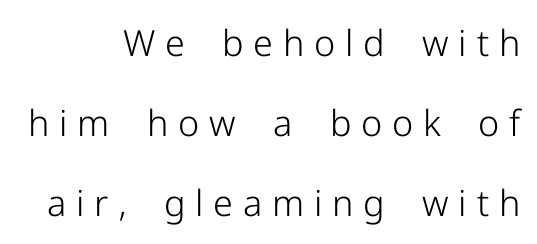
No feet cap the strokes, marking this as sans-serif type. The letters stand straight up with perfectly vertical stems. These lines are set flush right with a ragged left edge. Observe the wide spacing: letters keep a clear distance from each other. Lines of text with bare space underneath. The typeface has the unassuming heft of standard copy or less.
